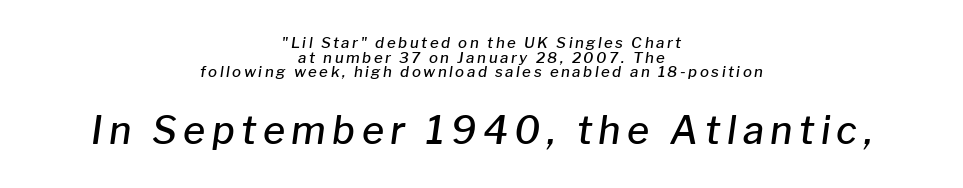
Q: Is the text bold? A: Semi-bold.
Q: Is the text italic (slanted)? A: Yes, it leans right by about 8 degrees.
Q: Is the text underlined? A: No.
Q: How is the paragraph aligned? A: Centered.
Q: Is the spacing between lines tight, normal or loose? A: Tight.
Q: Which block of text is set in a larger size, the first (top) or the second (bottom)? A: The second (bottom) one.
Q: Width (condensed, normal, or wide)? A: Normal.
Q: Stroke contrast? A: Low.
Q: x-height? A: Medium.
Q: Monospaced? A: No.
